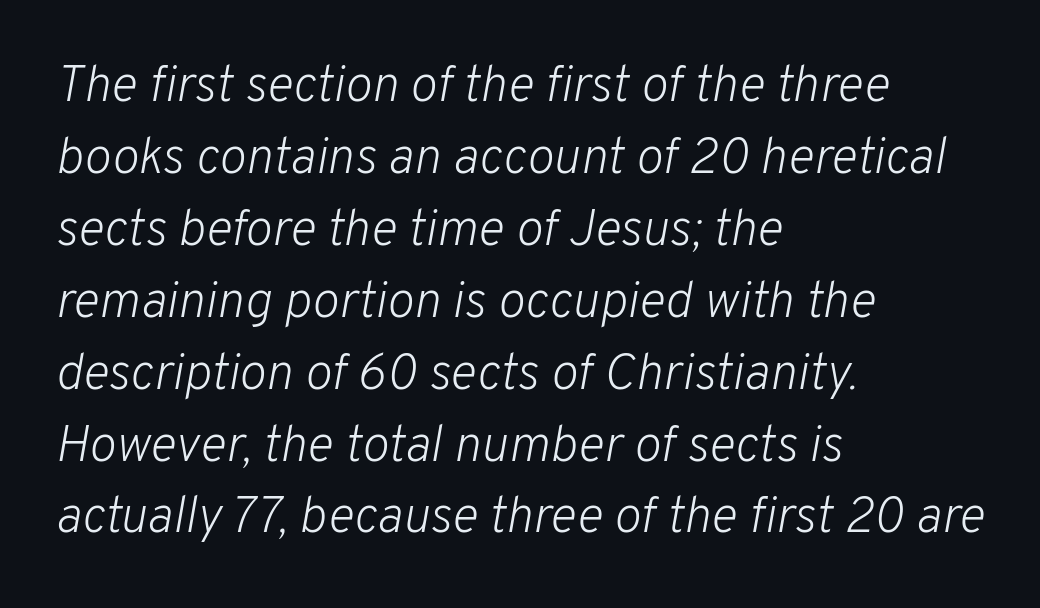
Beneath every word, the page is bare. The letters advance in unequal steps, a hallmark of proportional type. Is the letter spacing exaggerated? No — it looks like the ordinary default. Stroke mass is kept to a normal reading level or below. Rows of type keep a routine distance in the vertical direction.
